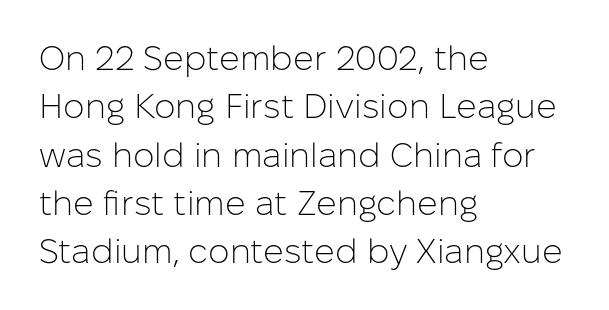
{"serif": "no", "italic": "no", "bold": "no", "weight": "light", "width": "normal", "stroke_contrast": "low", "x_height": "medium", "monospaced": "no", "underline": "no", "align": "left", "line_spacing": "normal", "line_spacing_ratio": 1.42, "letter_spacing": "normal", "letter_spacing_em": 0.0, "glyph_px": 34}
